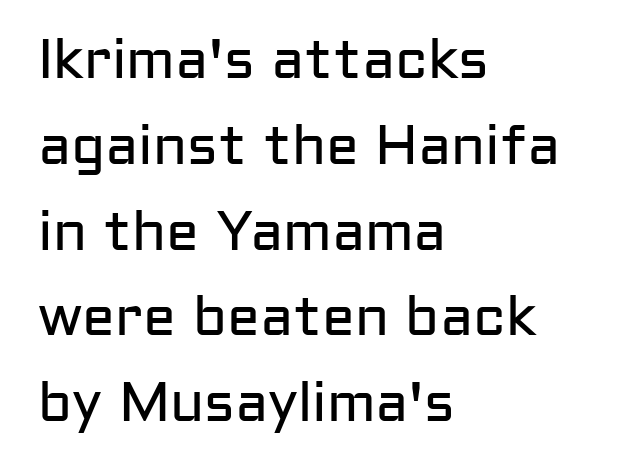
Plain, unruled lines of type. Notice how descenders clear the ascenders below comfortably — that's standard leading. Grotesque or geometric, the face here clearly has no serifs. Every character sits straight up, as roman type does. In terms of letterspacing, this is plain default setting. Think standard paragraph weight, or any step lighter than that.
